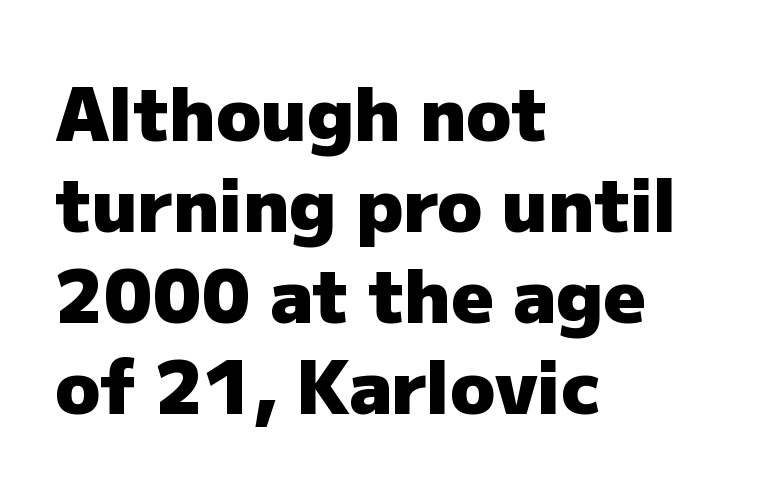
Q: Is the text bold? A: Yes.
Q: Is the text italic (slanted)? A: No, it is upright.
Q: Is the typeface a serif or a sans-serif typeface? A: Sans-serif.
Q: Is the text underlined? A: No.
Q: How is the paragraph aligned? A: Left-aligned.
Q: Is the spacing between letters normal or unusually wide? A: Normal.
Q: Width (condensed, normal, or wide)? A: Normal.
Q: Stroke contrast? A: Low.
Q: x-height? A: Medium.
Q: Monospaced? A: No.
